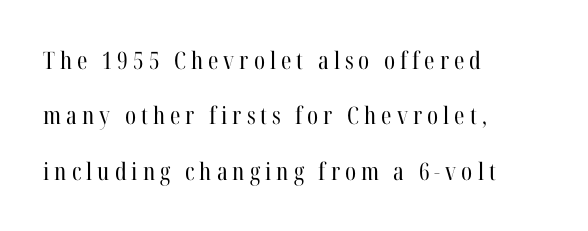
A student would call this left alignment; a typographer would say flush left, rag right. A light-to-regular cut is what we see here. The passage shown has open, widely tracked lettering throughout. The passage shown is not underscored anywhere. The rendering uses a large line-height, opening up the rows. Designer's note — italics off, roman on.
